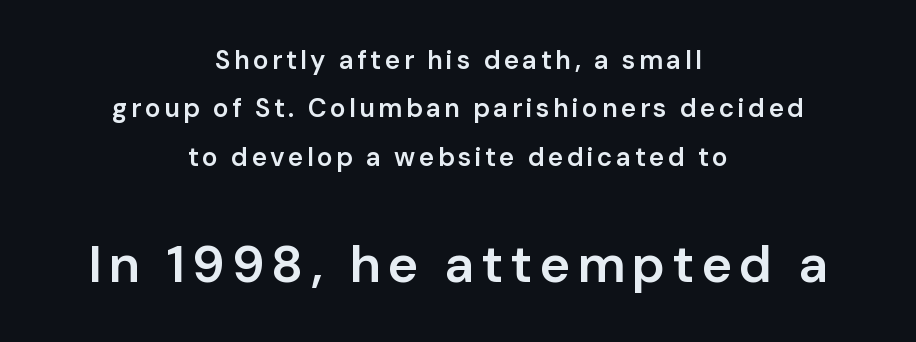
Q: Is the text bold? A: Semi-bold.
Q: Is the text italic (slanted)? A: No, it is upright.
Q: Is the typeface a serif or a sans-serif typeface? A: Sans-serif.
Q: Is the text underlined? A: No.
Q: How is the paragraph aligned? A: Centered.
Q: Which block of text is set in a larger size, the first (top) or the second (bottom)? A: The second (bottom) one.
Q: Width (condensed, normal, or wide)? A: Normal.
Q: Stroke contrast? A: Low.
Q: x-height? A: Medium.
Q: Monospaced? A: No.
